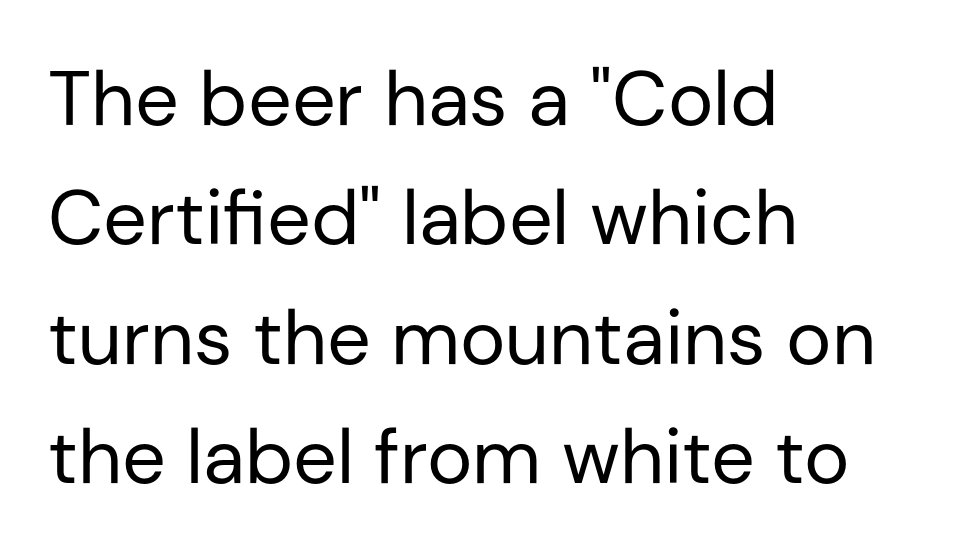
The image shows 77 px regular-weight sans-serif type, upright; set left-aligned, normal line spacing (1.55x), normal letter spacing, not underlined; low stroke contrast and a medium x-height.
